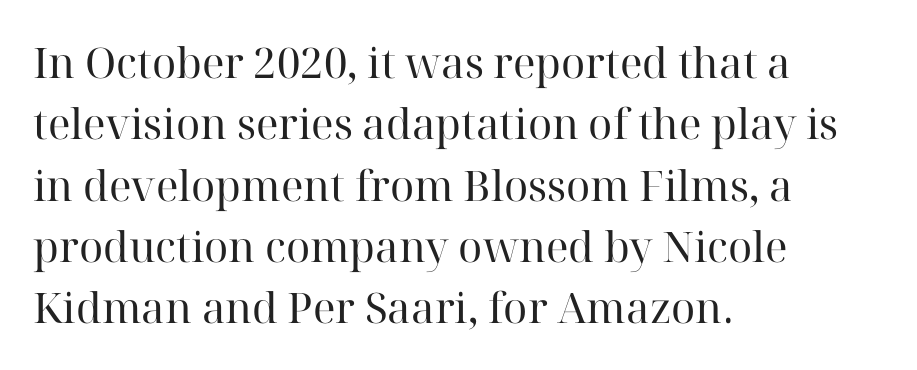
The image shows 42 px regular-weight serif type, upright; set left-aligned, normal line spacing (1.46x), normal letter spacing, not underlined; high stroke contrast and a medium x-height.
